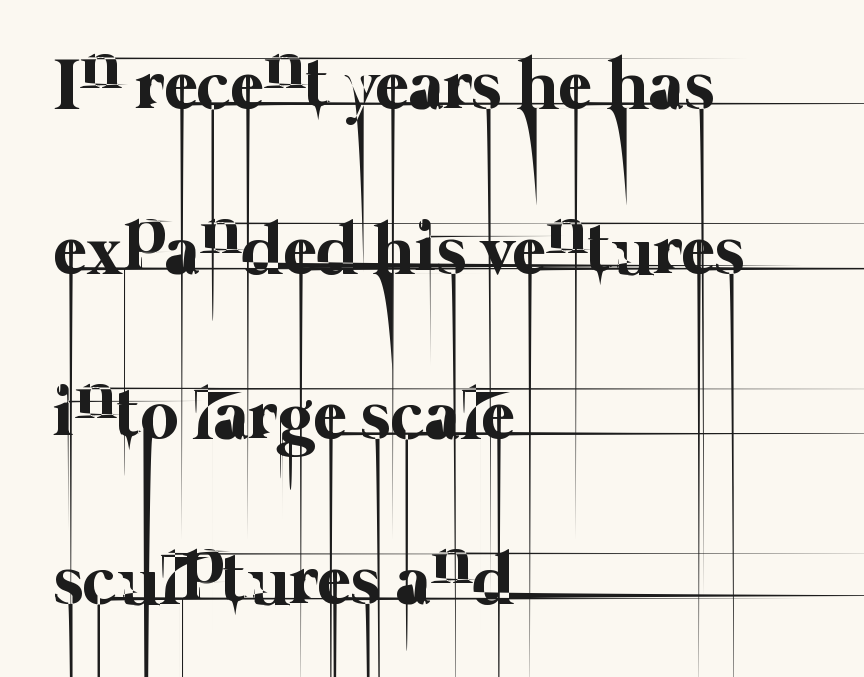
{"bold": "no", "weight": "thin", "width": "normal", "stroke_contrast": "low", "x_height": "medium", "monospaced": "no", "underline": "no", "align": "left", "line_spacing": "loose", "line_spacing_ratio": 2.26, "letter_spacing": "normal", "letter_spacing_em": 0.0, "glyph_px": 73}
